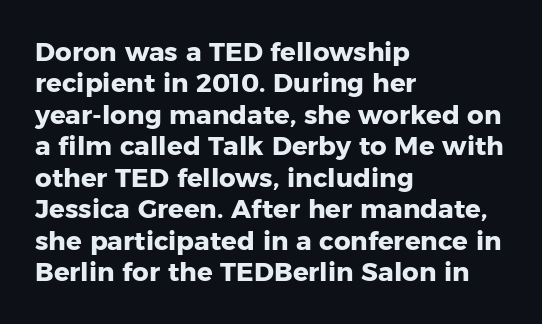
{"italic": "no", "bold": "yes", "underline": "no", "align": "left", "line_spacing_ratio": 1.21, "letter_spacing": "normal", "letter_spacing_em": 0.0, "glyph_px": 26}
